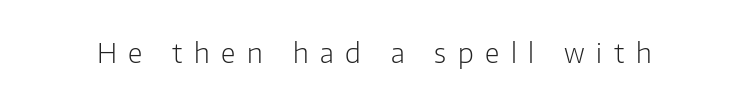
Every character sits straight up, as roman type does. Caption: expanded tracking, letters set apart. On a weight scale, this lands at 450 or below. Check under the words: just untouched page.
